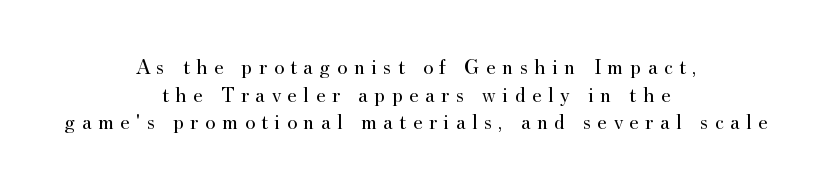
{"italic": "no", "bold": "no", "underline": "no", "align": "center", "line_spacing": "normal", "line_spacing_ratio": 1.26, "letter_spacing": "wide", "letter_spacing_em": 0.29, "glyph_px": 22}
